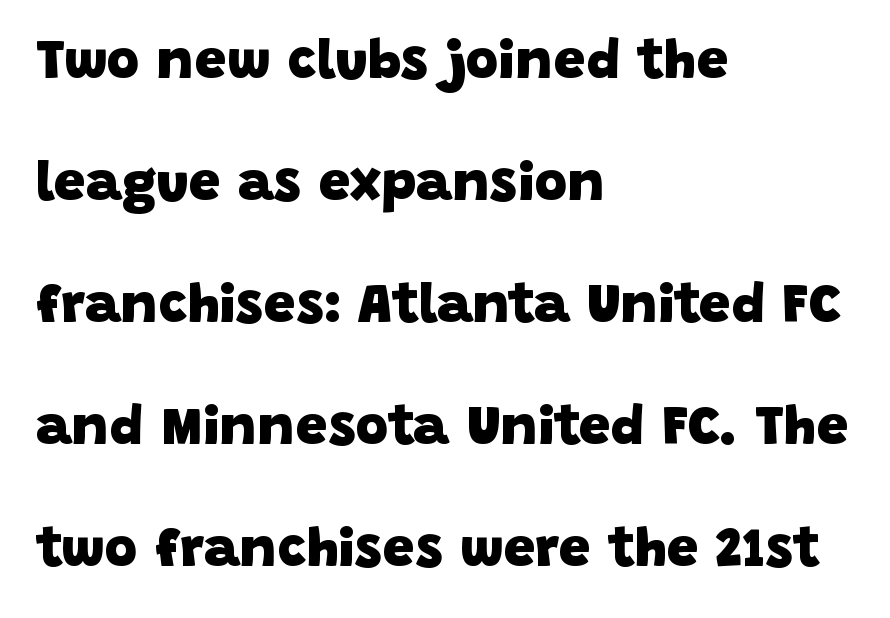
The image shows 56 px heavy sans-serif type; set left-aligned, loose line spacing (2.18x), normal letter spacing, not underlined; low stroke contrast and a large x-height.
